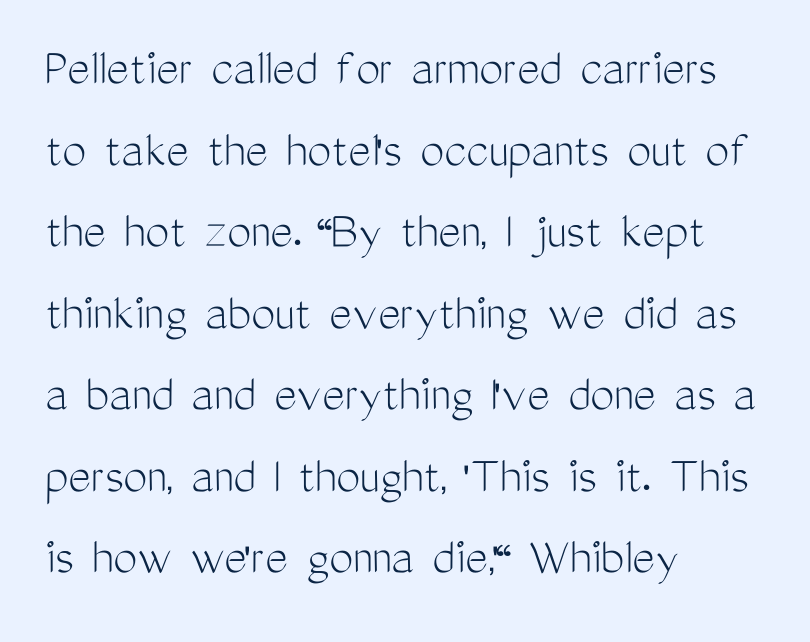
{"serif": "no", "italic": "no", "bold": "no", "weight": "light", "width": "condensed", "stroke_contrast": "medium", "x_height": "medium", "monospaced": "no", "underline": "no", "align": "left", "line_spacing": "normal", "line_spacing_ratio": 1.51, "letter_spacing": "normal", "letter_spacing_em": 0.0, "glyph_px": 54}
